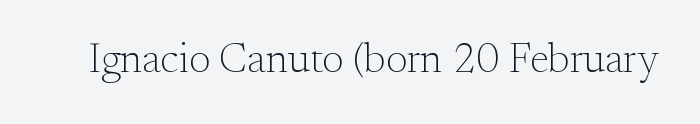
The image shows 41 px light serif type, upright; set normal letter spacing, not underlined; medium stroke contrast and a small x-height.
